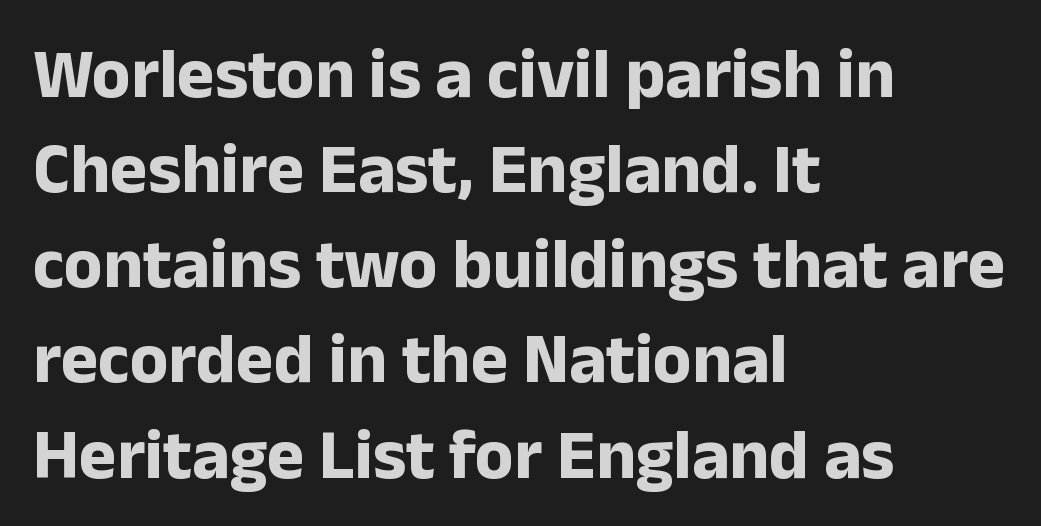
Q: Is the text bold? A: Yes.
Q: Is the text italic (slanted)? A: No, it is upright.
Q: Is the typeface a serif or a sans-serif typeface? A: Sans-serif.
Q: Is the text underlined? A: No.
Q: How is the paragraph aligned? A: Left-aligned.
Q: Is the spacing between letters normal or unusually wide? A: Normal.
Q: Is the spacing between lines tight, normal or loose? A: Normal.
Q: Width (condensed, normal, or wide)? A: Normal.
Q: Stroke contrast? A: Low.
Q: x-height? A: Medium.
Q: Monospaced? A: No.
